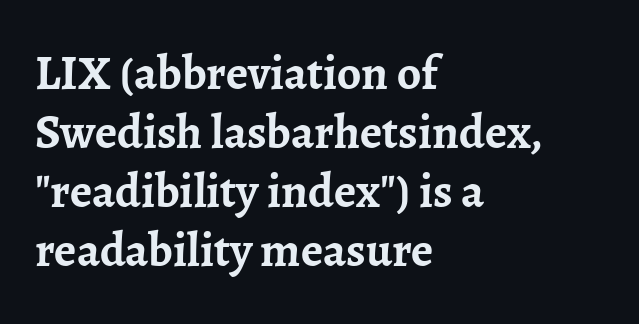
{"serif": "yes", "italic": "no", "bold": "yes", "weight": "semibold", "width": "normal", "stroke_contrast": "low", "x_height": "medium", "monospaced": "no", "underline": "no", "align": "left", "line_spacing_ratio": 1.23, "letter_spacing": "normal", "letter_spacing_em": 0.0, "glyph_px": 48}
